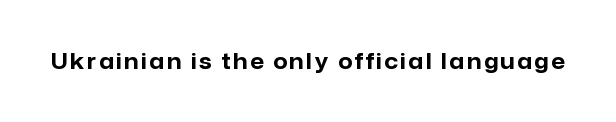
Q: Is the text bold? A: Yes.
Q: Is the text italic (slanted)? A: No, it is upright.
Q: Is the text underlined? A: No.
